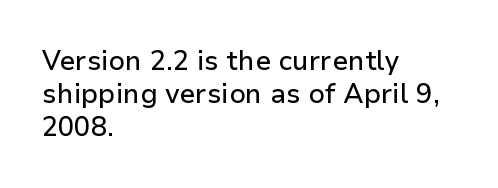
No extra tracking has been applied to these lines. Check the space under the baseline: it is left empty. The font's upright variant was chosen for this text. Casual observation: everything's shoved over to the left.
